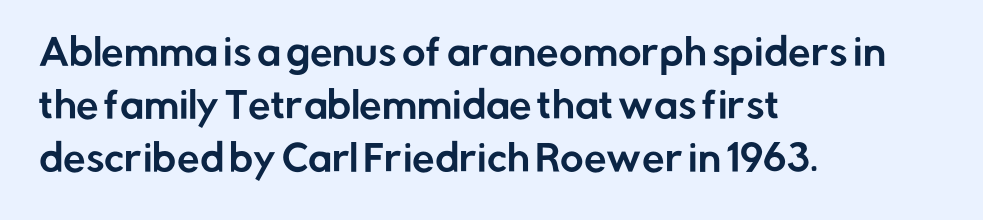
Q: Is the text italic (slanted)? A: No, it is upright.
Q: Is the typeface a serif or a sans-serif typeface? A: Sans-serif.
Q: Is the text underlined? A: No.
Q: How is the paragraph aligned? A: Left-aligned.
Q: Is the spacing between letters normal or unusually wide? A: Normal.
Q: Is the spacing between lines tight, normal or loose? A: Normal.
Q: Width (condensed, normal, or wide)? A: Normal.
Q: Stroke contrast? A: Low.
Q: x-height? A: Medium.
Q: Monospaced? A: No.
